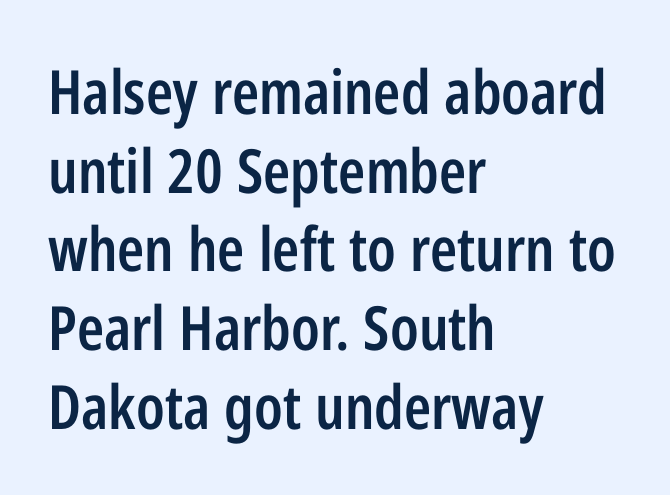
The image shows 61 px semibold, condensed sans-serif type, upright; set left-aligned, normal line spacing (1.29x), normal letter spacing, not underlined; low stroke contrast and a medium x-height.
